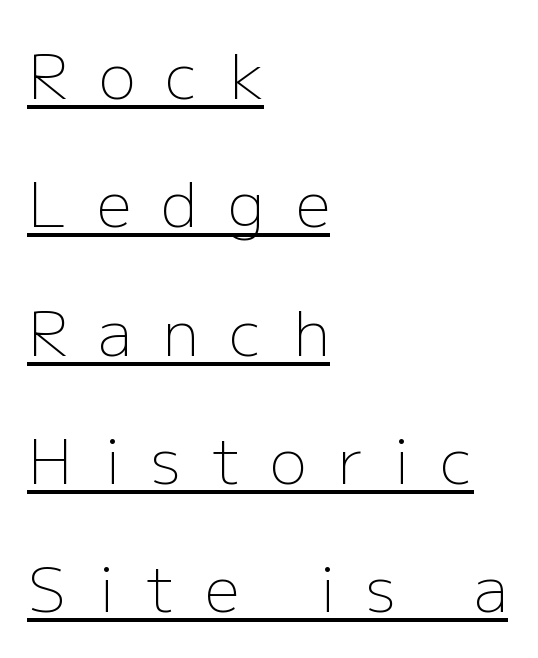
{"serif": "no", "italic": "no", "bold": "no", "weight": "light", "width": "normal", "stroke_contrast": "low", "x_height": "medium", "monospaced": "no", "underline": "yes", "align": "left", "line_spacing": "loose", "line_spacing_ratio": 2.07, "letter_spacing": "wide", "letter_spacing_em": 0.49, "glyph_px": 62}
